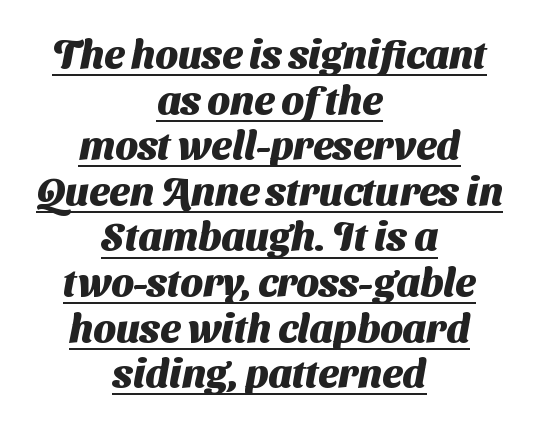
The paragraph has two soft edges and a firm central axis. Default kerning and tracking; the words read as compact shapes. The face used here has the dense, thick strokes of a bold. Think of a printed novel: that variable character pitch is what you see here. In terms of leading, this rendering errs on the cramped side. The words here are underlined.
